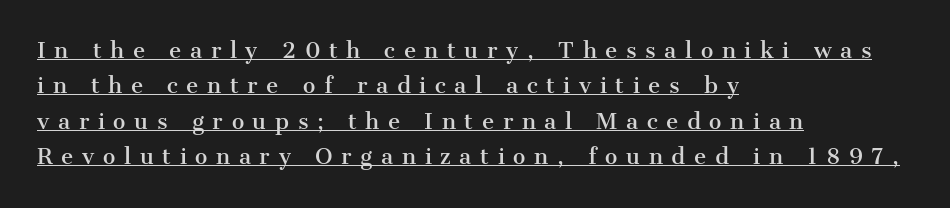
The image shows 21 px text type, upright; set left-aligned, normal line spacing (1.69x), unusually wide letter spacing (+0.41 em), underlined.
